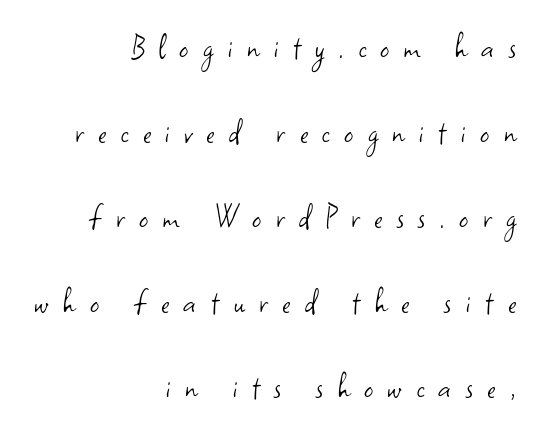
Typeset ragged left — the right edge is the straight one. Here the designer chose a conventional face with non-uniform glyph widths. Stroke terminals: plain, sans-serif. Words float on clear page, feet unadorned.
